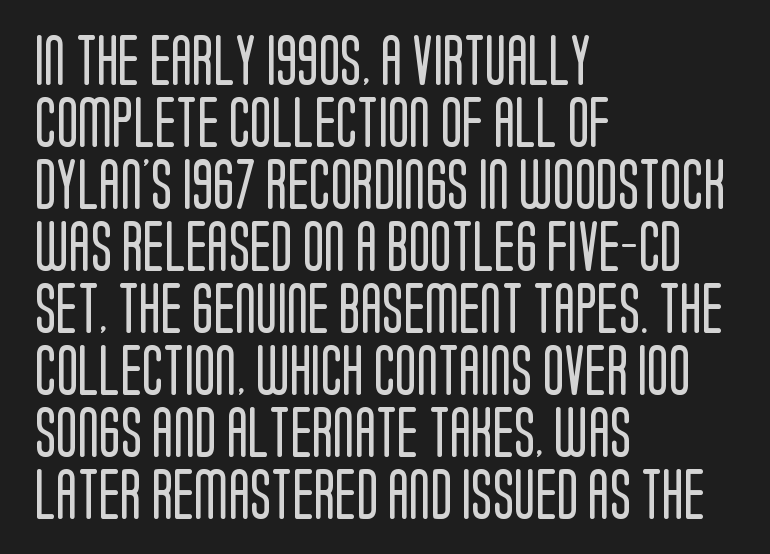
{"serif": "no", "italic": "no", "bold": "no", "weight": "regular", "width": "condensed", "stroke_contrast": "low", "x_height": "large", "monospaced": "no", "underline": "no", "align": "left", "line_spacing_ratio": 1.24, "letter_spacing": "normal", "letter_spacing_em": 0.0, "glyph_px": 50}
